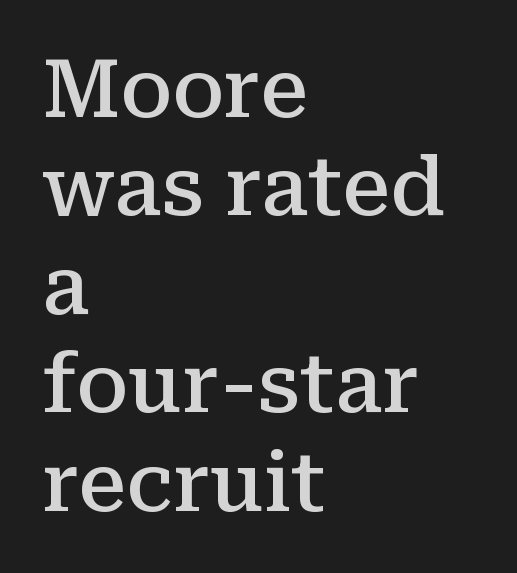
{"serif": "yes", "italic": "no", "bold": "semi", "weight": "semibold", "width": "normal", "stroke_contrast": "medium", "x_height": "medium", "monospaced": "no", "underline": "no", "align": "left", "line_spacing_ratio": 1.23, "letter_spacing": "normal", "letter_spacing_em": 0.0, "glyph_px": 80}
